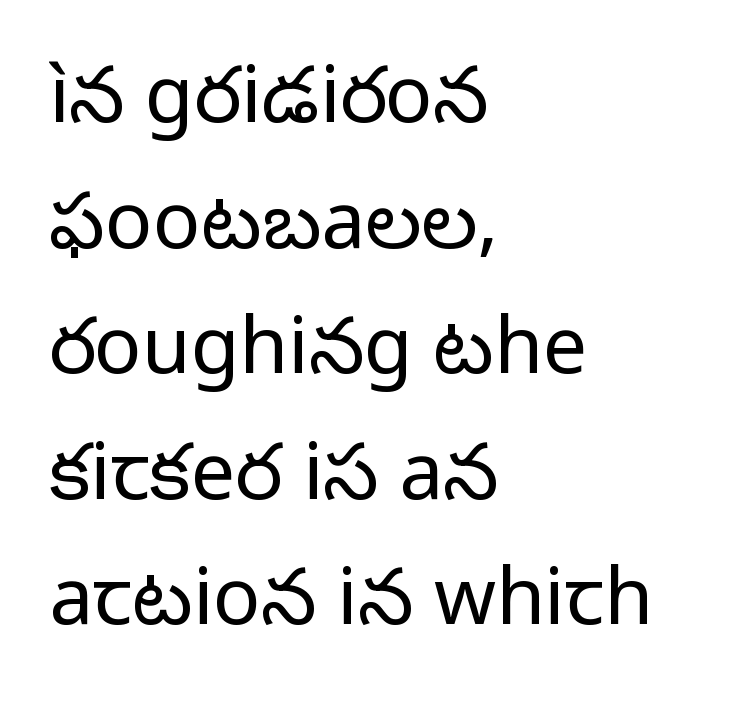
The image shows 79 px regular-weight sans-serif type, upright; set left-aligned, normal line spacing (1.59x), normal letter spacing, not underlined; low stroke contrast and a medium x-height.
